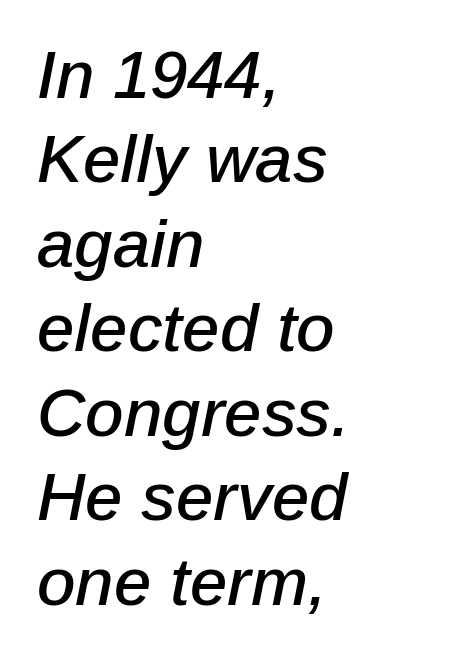
Q: Is the text italic (slanted)? A: Yes, it leans right by about 12 degrees.
Q: Is the text underlined? A: No.
Q: How is the paragraph aligned? A: Left-aligned.
Q: Is the spacing between letters normal or unusually wide? A: Normal.
Q: Is the spacing between lines tight, normal or loose? A: Normal.
Q: Width (condensed, normal, or wide)? A: Normal.
Q: Stroke contrast? A: Low.
Q: x-height? A: Medium.
Q: Monospaced? A: No.
